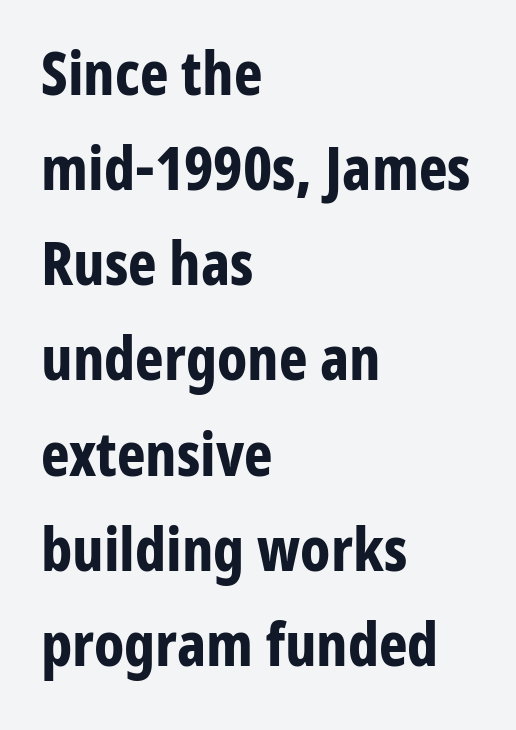
Q: Is the text bold? A: Yes.
Q: Is the text italic (slanted)? A: No, it is upright.
Q: Is the typeface a serif or a sans-serif typeface? A: Sans-serif.
Q: Is the text underlined? A: No.
Q: How is the paragraph aligned? A: Left-aligned.
Q: Is the spacing between letters normal or unusually wide? A: Normal.
Q: Is the spacing between lines tight, normal or loose? A: Normal.
Q: Width (condensed, normal, or wide)? A: Condensed.
Q: Stroke contrast? A: Low.
Q: x-height? A: Medium.
Q: Monospaced? A: No.
